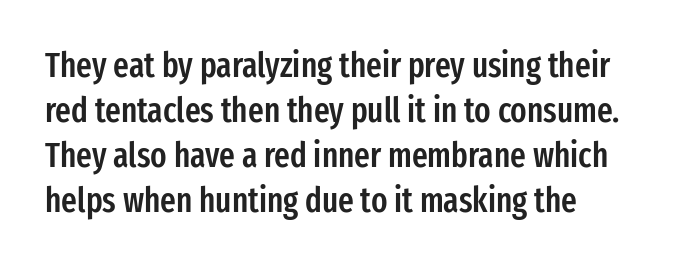
The designer went with a sans here, leaving each stem footless. Any mark beneath the type? The region is blank. A semibold gives these letters moderate extra thickness, short of bold. Quick note: not italic, upright. Looks like regular typesetting: each glyph gets only the width it needs.
